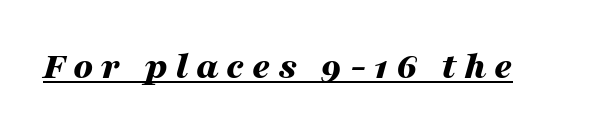
The image shows 39 px bold, wide type, italic (leaning right); set unusually wide letter spacing (+0.2 em), underlined; medium stroke contrast and a medium x-height.
